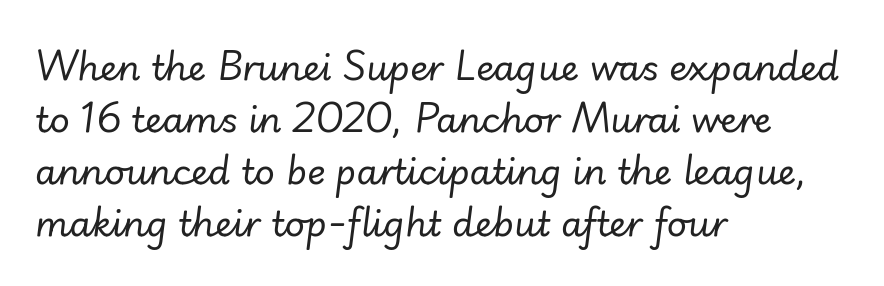
The letters look calm and open, with moderate or lighter stems. In terms of letterspacing, this is plain default setting. A classic flush-left, rag-right setting is used for this passage. Italic: yes, the glyphs are oblique. No word sits above an underline.
